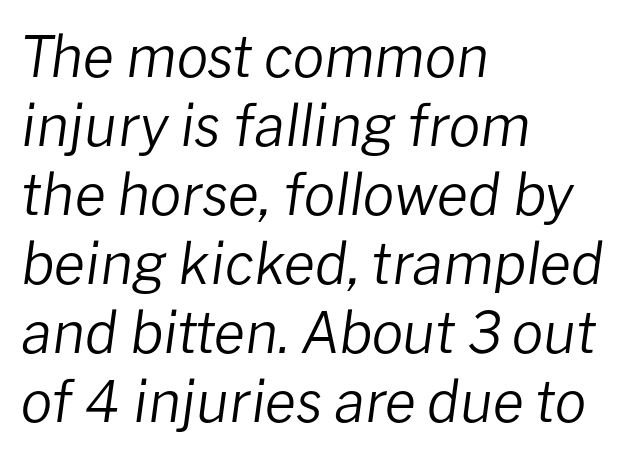
{"italic": "yes", "lean": "right", "slant_degrees": 8, "bold": "no", "weight": "regular", "width": "normal", "stroke_contrast": "low", "x_height": "medium", "monospaced": "no", "underline": "no", "align": "left", "line_spacing_ratio": 1.21, "letter_spacing": "normal", "letter_spacing_em": 0.0, "glyph_px": 57}
